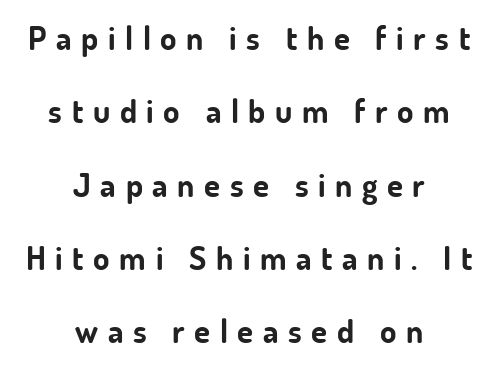
{"serif": "no", "italic": "no", "bold": "yes", "weight": "bold", "width": "normal", "stroke_contrast": "low", "x_height": "small", "monospaced": "no", "underline": "no", "align": "center", "line_spacing": "loose", "line_spacing_ratio": 2.22, "letter_spacing": "wide", "letter_spacing_em": 0.29, "glyph_px": 33}
